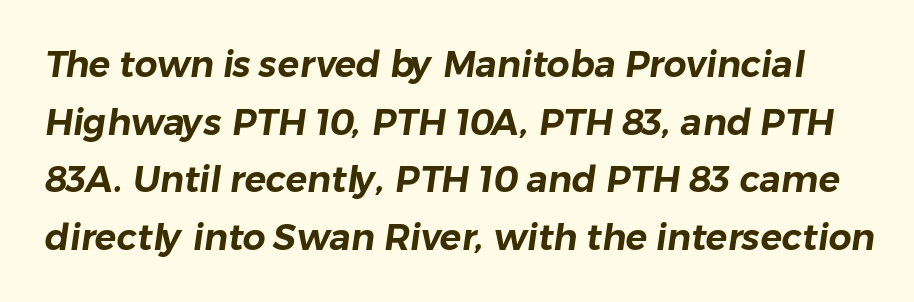
{"serif": "no", "width": "normal", "stroke_contrast": "low", "x_height": "medium", "monospaced": "no", "underline": "no", "line_spacing": "normal", "line_spacing_ratio": 1.6, "letter_spacing": "normal", "letter_spacing_em": 0.0, "glyph_px": 36}
